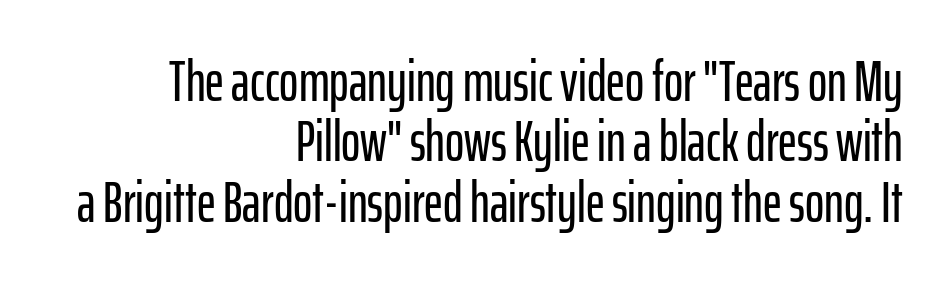
Q: Is the text italic (slanted)? A: No, it is upright.
Q: Is the typeface a serif or a sans-serif typeface? A: Sans-serif.
Q: Is the text underlined? A: No.
Q: How is the paragraph aligned? A: Right-aligned.
Q: Is the spacing between letters normal or unusually wide? A: Normal.
Q: Is the spacing between lines tight, normal or loose? A: Tight.
Q: Width (condensed, normal, or wide)? A: Condensed.
Q: Stroke contrast? A: Low.
Q: x-height? A: Medium.
Q: Monospaced? A: No.
